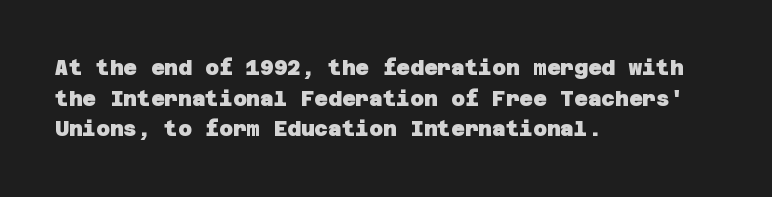
Students, this is bold: see how much ink each stroke carries. The rendering uses a moderate line-height, typical for paragraphs. The baseline area is clear. Short and long lines alike share a common starting point at left.
